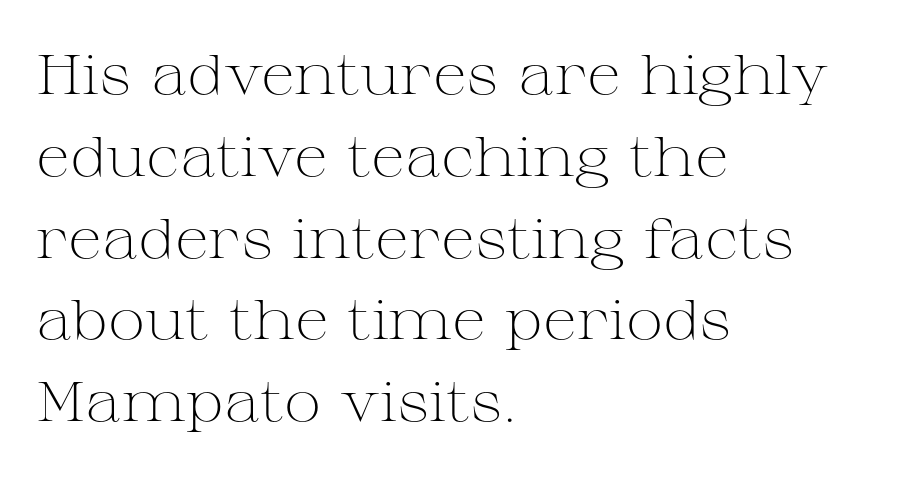
{"serif": "yes", "italic": "no", "bold": "no", "weight": "light", "width": "wide", "stroke_contrast": "medium", "x_height": "medium", "monospaced": "no", "underline": "no", "align": "left", "line_spacing": "normal", "line_spacing_ratio": 1.46, "letter_spacing": "normal", "letter_spacing_em": 0.0, "glyph_px": 56}
